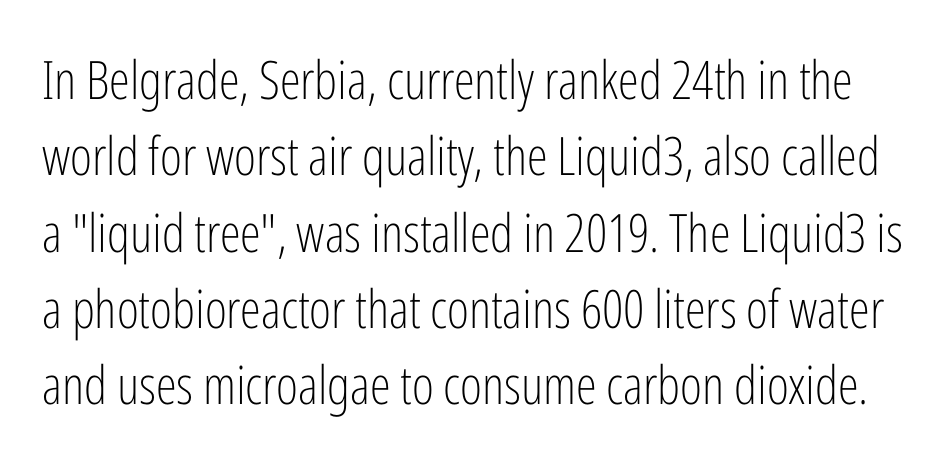
{"serif": "no", "italic": "no", "bold": "no", "weight": "light", "width": "condensed", "stroke_contrast": "low", "x_height": "medium", "monospaced": "no", "underline": "no", "line_spacing": "normal", "line_spacing_ratio": 1.44, "letter_spacing": "normal", "letter_spacing_em": 0.0, "glyph_px": 53}
